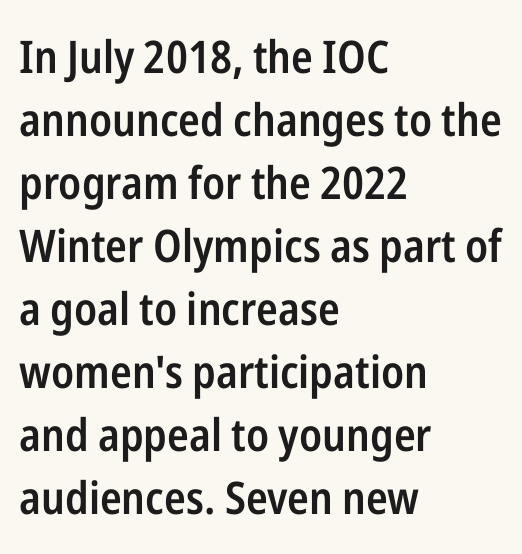
Q: Is the text bold? A: Semi-bold.
Q: Is the text italic (slanted)? A: No, it is upright.
Q: Is the typeface a serif or a sans-serif typeface? A: Sans-serif.
Q: Is the text underlined? A: No.
Q: How is the paragraph aligned? A: Left-aligned.
Q: Is the spacing between letters normal or unusually wide? A: Normal.
Q: Is the spacing between lines tight, normal or loose? A: Normal.
Q: Width (condensed, normal, or wide)? A: Condensed.
Q: Stroke contrast? A: Low.
Q: x-height? A: Medium.
Q: Monospaced? A: No.
